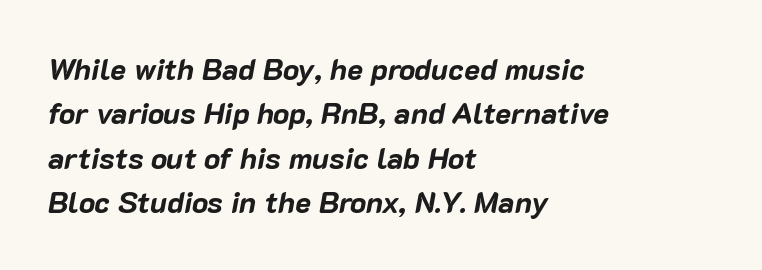
Q: Is the text bold? A: Yes.
Q: Is the text italic (slanted)? A: Yes, it leans right by about 10 degrees.
Q: Is the text underlined? A: No.
Q: How is the paragraph aligned? A: Left-aligned.
Q: Is the spacing between letters normal or unusually wide? A: Normal.
Q: Is the spacing between lines tight, normal or loose? A: Normal.
Q: Width (condensed, normal, or wide)? A: Normal.
Q: Stroke contrast? A: Low.
Q: x-height? A: Medium.
Q: Monospaced? A: No.
